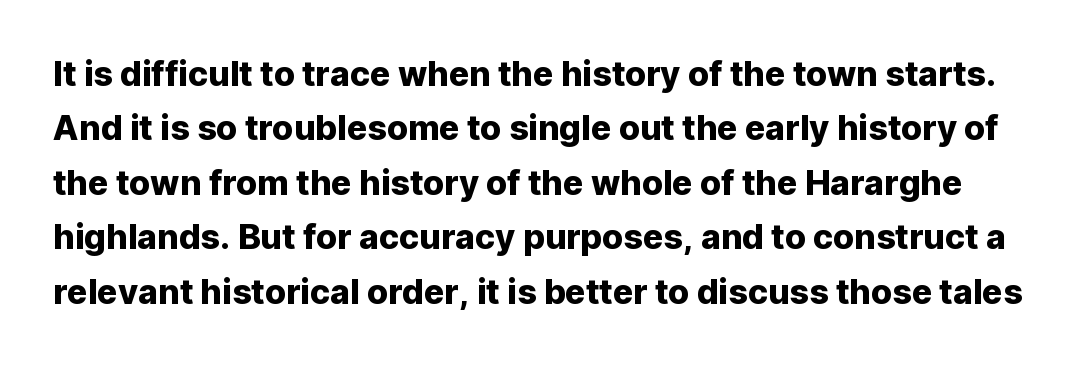
Q: Is the text italic (slanted)? A: No, it is upright.
Q: Is the typeface a serif or a sans-serif typeface? A: Sans-serif.
Q: Is the text underlined? A: No.
Q: Is the spacing between letters normal or unusually wide? A: Normal.
Q: Is the spacing between lines tight, normal or loose? A: Normal.
Q: Width (condensed, normal, or wide)? A: Normal.
Q: Stroke contrast? A: Low.
Q: x-height? A: Medium.
Q: Monospaced? A: No.
